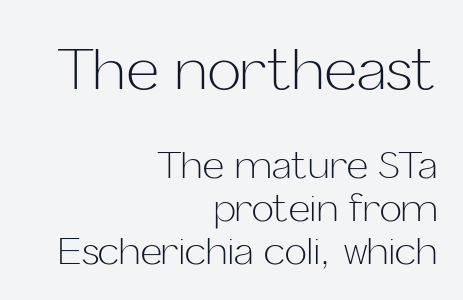
{"serif": "no", "italic": "no", "bold": "no", "weight": "light", "width": "normal", "stroke_contrast": "low", "x_height": "medium", "monospaced": "no", "underline": "no", "align": "right", "line_spacing_ratio": 1.16, "letter_spacing": "normal", "letter_spacing_em": 0.0, "larger_block": "first", "size_ratio": 1.51, "glyph_px": 56}
